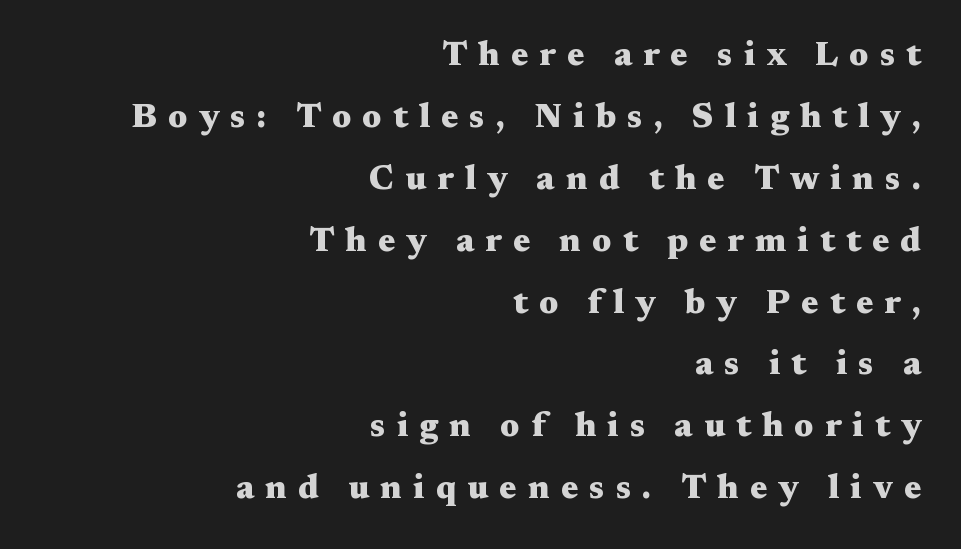
The image shows 34 px heavy, wide serif type, upright; set right-aligned, line spacing 1.82x, unusually wide letter spacing (+0.33 em), not underlined; medium stroke contrast and a medium x-height.
